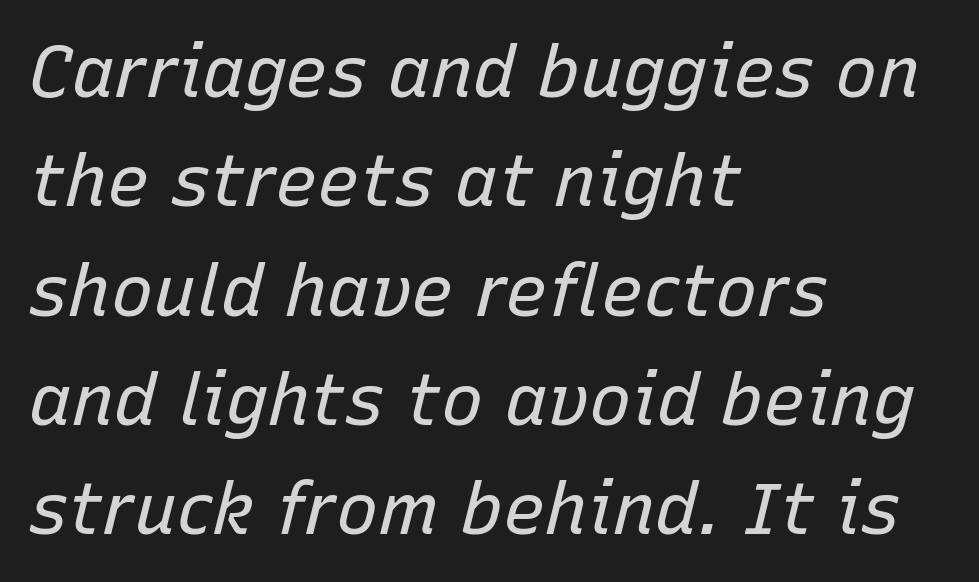
{"italic": "yes", "lean": "right", "slant_degrees": 15, "bold": "no", "weight": "regular", "width": "normal", "stroke_contrast": "low", "x_height": "medium", "monospaced": "no", "underline": "no", "align": "left", "line_spacing": "normal", "line_spacing_ratio": 1.54, "letter_spacing": "normal", "letter_spacing_em": 0.0, "glyph_px": 71}
